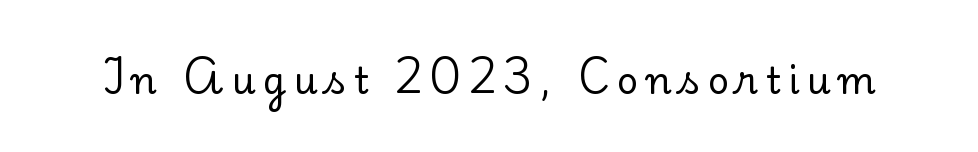
{"serif": "yes", "italic": "no", "width": "normal", "stroke_contrast": "low", "x_height": "small", "monospaced": "no", "underline": "no", "letter_spacing": "wide", "letter_spacing_em": 0.21, "glyph_px": 37}
